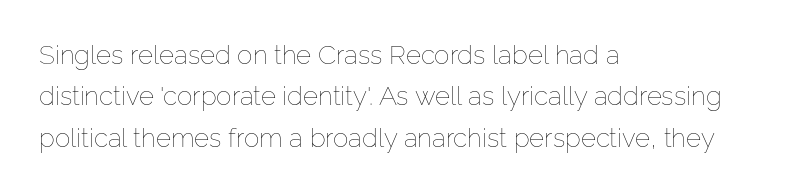
{"italic": "no", "bold": "no", "underline": "no", "align": "left", "line_spacing": "normal", "line_spacing_ratio": 1.59, "letter_spacing": "normal", "letter_spacing_em": 0.0, "glyph_px": 26}
